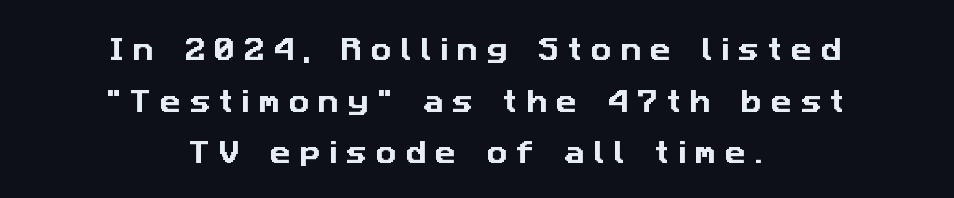
Q: Is the text underlined? A: No.
Q: How is the paragraph aligned? A: Centered.
Q: Is the spacing between letters normal or unusually wide? A: Unusually wide.
Q: Is the spacing between lines tight, normal or loose? A: Loose.
